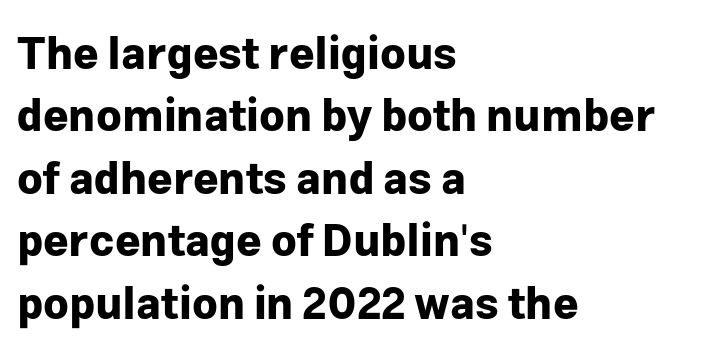
{"serif": "no", "italic": "no", "bold": "yes", "weight": "bold", "width": "normal", "stroke_contrast": "low", "x_height": "medium", "monospaced": "no", "underline": "no", "align": "left", "line_spacing": "normal", "line_spacing_ratio": 1.42, "letter_spacing": "normal", "letter_spacing_em": 0.0, "glyph_px": 44}
